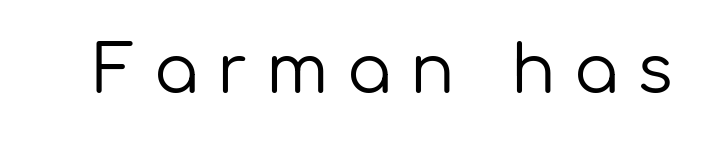
Tracking value appears strongly positive — letters spread wide. Is this a fixed-width face? No — the glyphs have proportional, varying widths. A light-to-regular cut is what we see here. The font family rendered here belongs to the sans-serif group.
